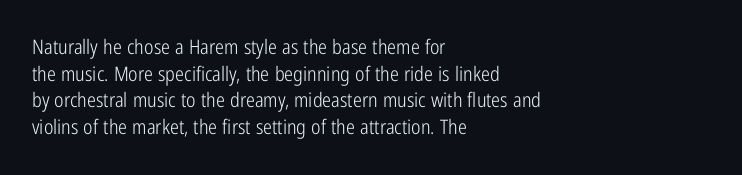
The image shows 20 px text type, upright; set left-aligned, normal line spacing (1.33x), normal letter spacing, not underlined.
